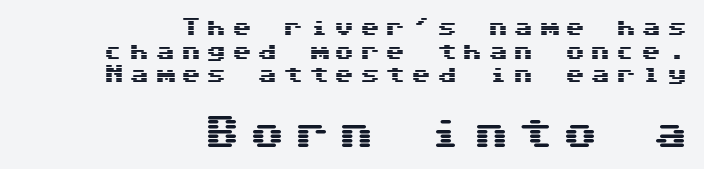
Horizontal alignment here is rightward, an uncommon choice for prose. Students, note that the glyphs here are deliberately spaced far apart. Type without underlining. The designer gave the closing block more size than the opening block. Italic: no, the glyphs are upright roman. Are there feet on the stems? There aren't — it's a sans.
